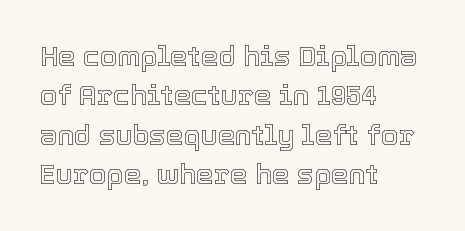
The image shows 28 px text type, upright; set left-aligned, normal line spacing (1.41x), normal letter spacing, not underlined; a medium x-height.
